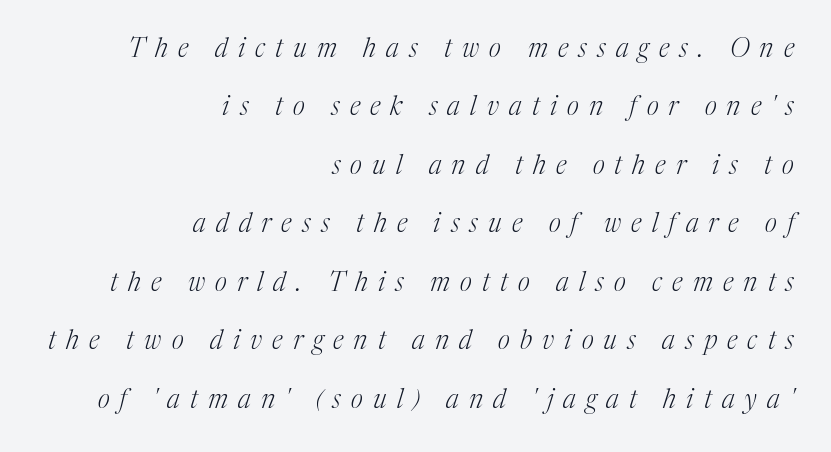
Q: Is the text bold? A: No.
Q: Is the text italic (slanted)? A: Yes, it leans right by about 17 degrees.
Q: Is the text underlined? A: No.
Q: How is the paragraph aligned? A: Right-aligned.
Q: Is the spacing between letters normal or unusually wide? A: Unusually wide.
Q: Is the spacing between lines tight, normal or loose? A: Loose.
